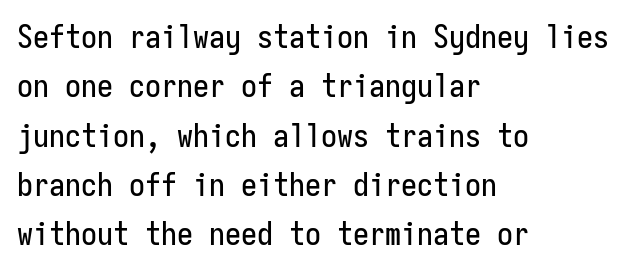
Q: Is the text italic (slanted)? A: No, it is upright.
Q: Is the typeface a serif or a sans-serif typeface? A: Sans-serif.
Q: Is the text underlined? A: No.
Q: How is the paragraph aligned? A: Left-aligned.
Q: Is the spacing between letters normal or unusually wide? A: Normal.
Q: Is the spacing between lines tight, normal or loose? A: Normal.
Q: Width (condensed, normal, or wide)? A: Condensed.
Q: Stroke contrast? A: Low.
Q: x-height? A: Medium.
Q: Monospaced? A: Yes.
